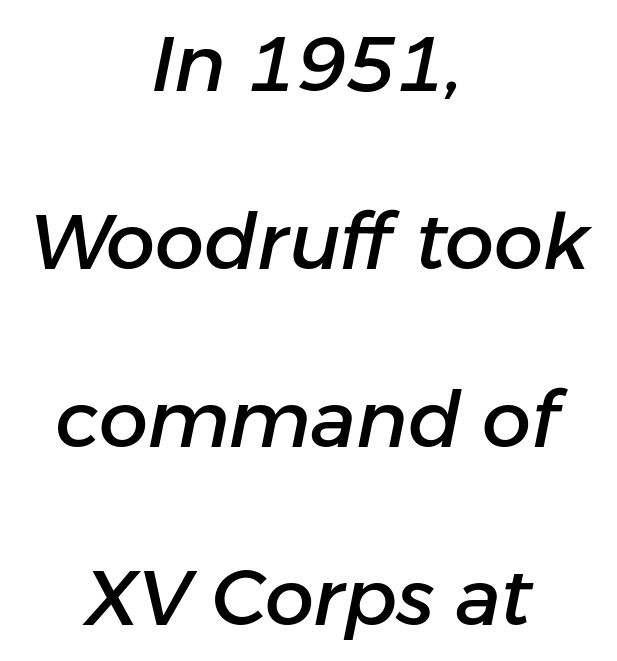
The image shows 78 px text type, italic (leaning right); set centered, loose line spacing (2.28x), normal letter spacing, not underlined; low stroke contrast and a medium x-height.
